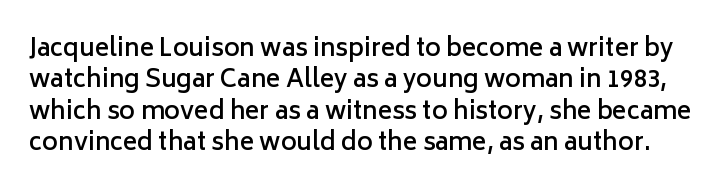
Q: Is the text bold? A: Semi-bold.
Q: Is the text italic (slanted)? A: No, it is upright.
Q: Is the text underlined? A: No.
Q: Is the spacing between letters normal or unusually wide? A: Normal.
Q: Is the spacing between lines tight, normal or loose? A: Normal.
